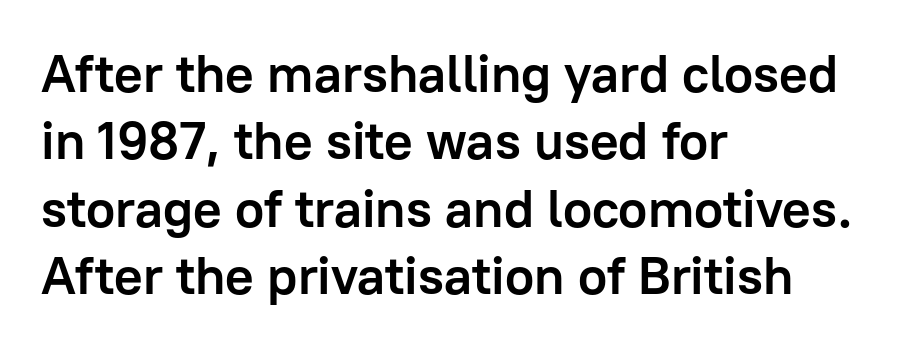
Q: Is the text bold? A: Yes.
Q: Is the text italic (slanted)? A: No, it is upright.
Q: Is the typeface a serif or a sans-serif typeface? A: Sans-serif.
Q: Is the text underlined? A: No.
Q: How is the paragraph aligned? A: Left-aligned.
Q: Is the spacing between letters normal or unusually wide? A: Normal.
Q: Is the spacing between lines tight, normal or loose? A: Normal.
Q: Width (condensed, normal, or wide)? A: Normal.
Q: Stroke contrast? A: Low.
Q: x-height? A: Medium.
Q: Monospaced? A: No.
